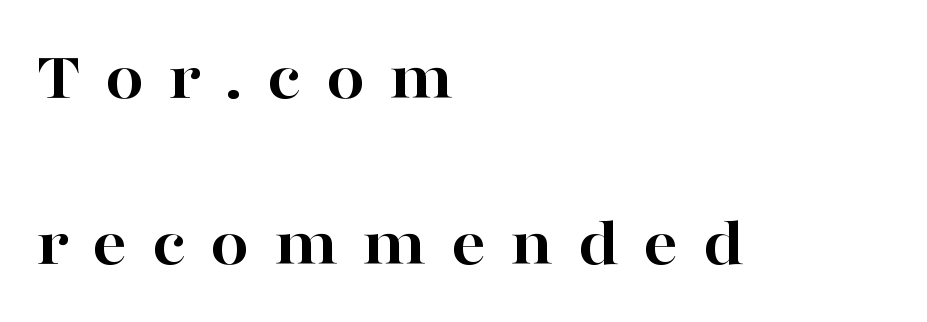
To sum up the face: it has serifs. The ragged edge is on the right, which tells us the setting is flush left. The glyphs are unaccompanied by any horizontal stroke below them. Here the glyphs are tracked loosely, breaking word shapes into spaced letters. This is roman type, the default non-slanted kind.
